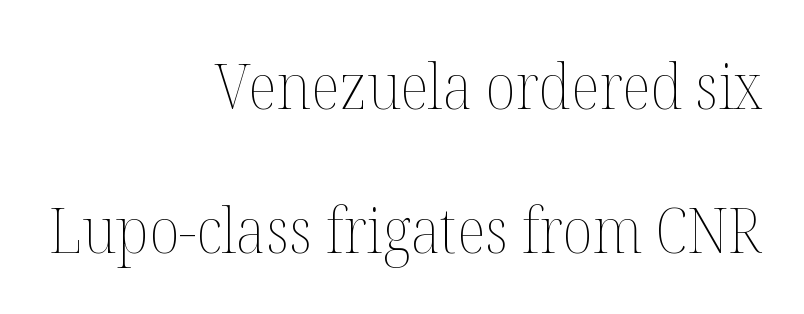
The image shows 62 px thin type, upright; set right-aligned, loose line spacing (2.32x), normal letter spacing, not underlined; medium stroke contrast and a medium x-height.
